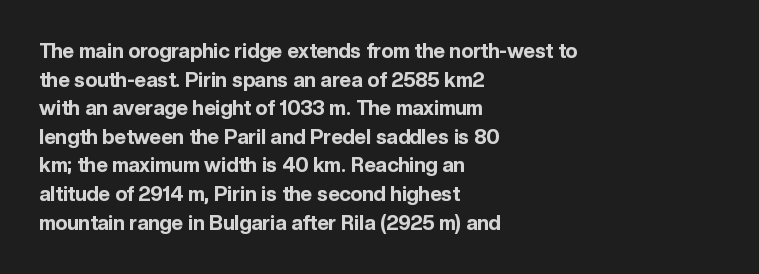
Q: Is the text bold? A: Yes.
Q: Is the text italic (slanted)? A: No, it is upright.
Q: Is the text underlined? A: No.
Q: How is the paragraph aligned? A: Left-aligned.
Q: Is the spacing between letters normal or unusually wide? A: Normal.
Q: Is the spacing between lines tight, normal or loose? A: Normal.
